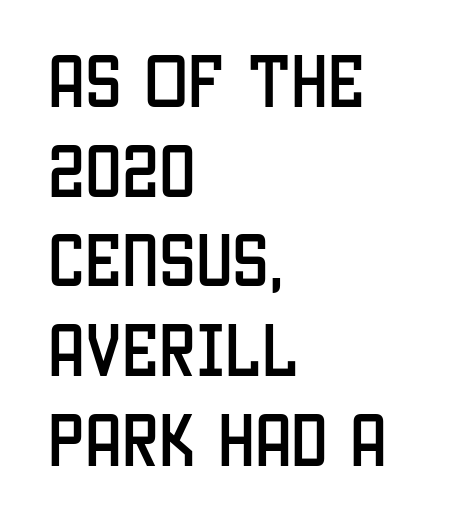
Q: Is the text italic (slanted)? A: No, it is upright.
Q: Is the typeface a serif or a sans-serif typeface? A: Sans-serif.
Q: Is the text underlined? A: No.
Q: How is the paragraph aligned? A: Left-aligned.
Q: Is the spacing between letters normal or unusually wide? A: Normal.
Q: Is the spacing between lines tight, normal or loose? A: Normal.
Q: Width (condensed, normal, or wide)? A: Condensed.
Q: Stroke contrast? A: Low.
Q: x-height? A: Large.
Q: Monospaced? A: No.
